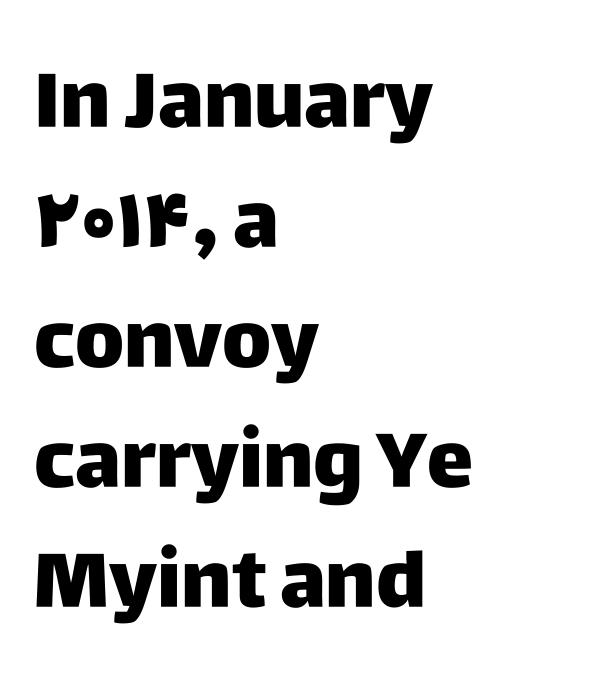
The image shows 78 px sans-serif type, upright; set left-aligned, normal line spacing (1.54x), normal letter spacing, not underlined; low stroke contrast and a large x-height.
